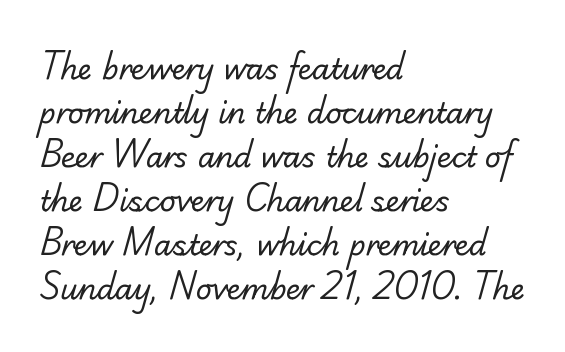
The image shows 28 px regular-weight serif type; set left-aligned, normal line spacing (1.57x), normal letter spacing, not underlined; low stroke contrast and a small x-height.
